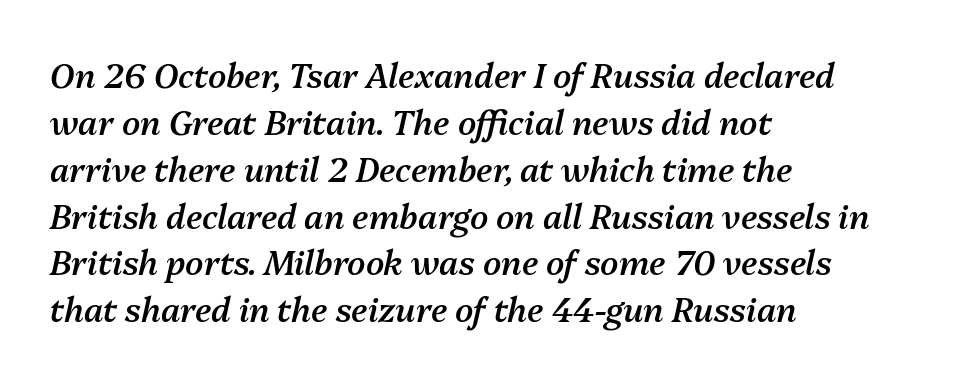
Q: Is the text bold? A: Semi-bold.
Q: Is the text italic (slanted)? A: Yes, it leans right by about 13 degrees.
Q: Is the text underlined? A: No.
Q: How is the paragraph aligned? A: Left-aligned.
Q: Is the spacing between letters normal or unusually wide? A: Normal.
Q: Is the spacing between lines tight, normal or loose? A: Normal.
Q: Width (condensed, normal, or wide)? A: Normal.
Q: Stroke contrast? A: Medium.
Q: x-height? A: Medium.
Q: Monospaced? A: No.
